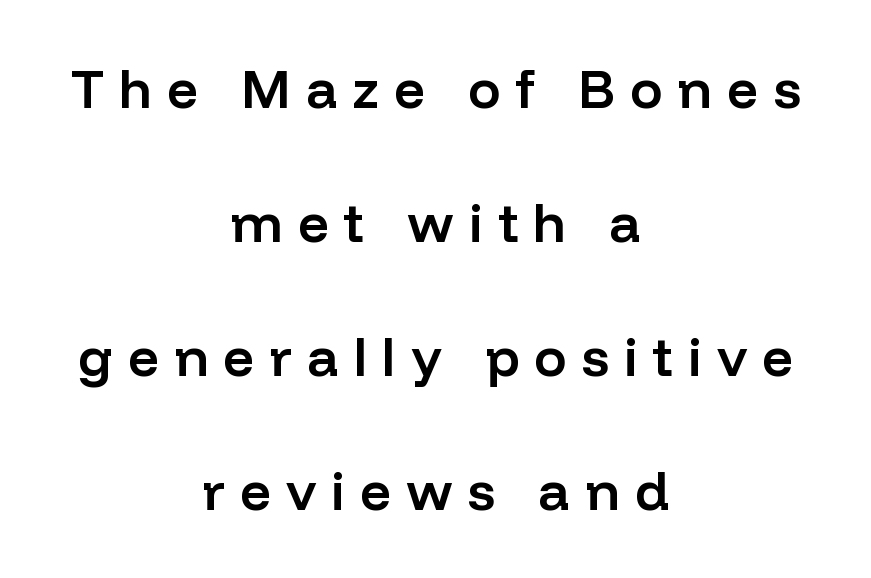
Any mark beneath the type? The region is blank. Is this a fixed-width face? No — the glyphs have proportional, varying widths. Caption: expanded tracking, letters set apart. Leading is clearly above the norm, producing a sparse column. A centered setting, common on invitations and titles, is used for this passage.
